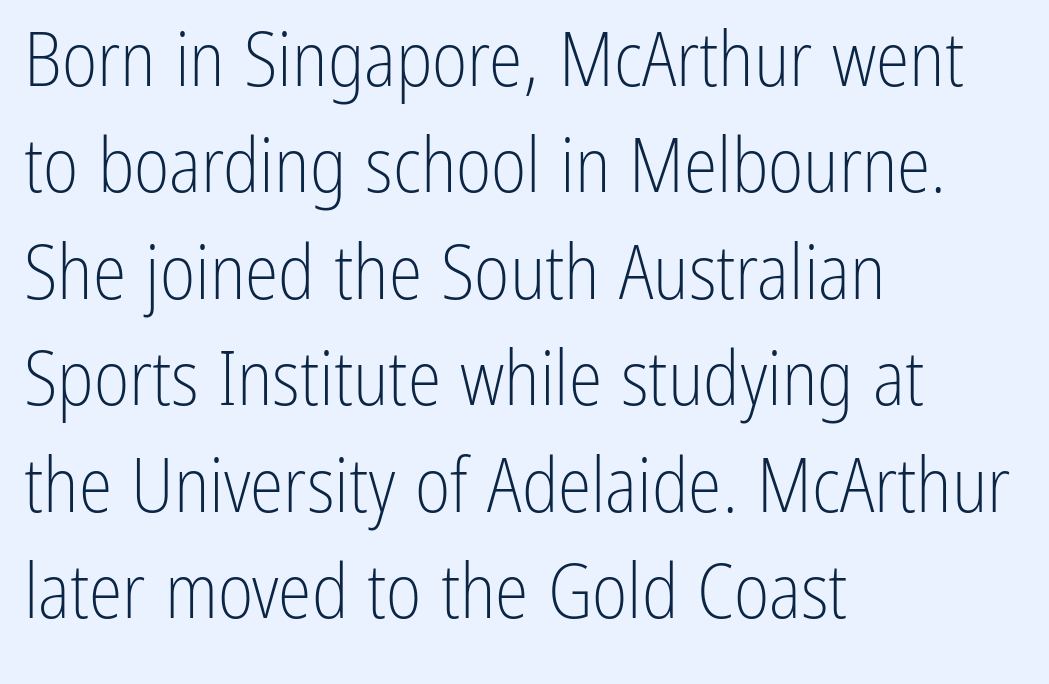
Words appear dense and cohesive because spacing is normal. Heaviness? Minimal to ordinary, like unemphasized prose. The passage shown stacks its lines at a standard gap. Here the designer chose a conventional face with non-uniform glyph widths. Font category for this specimen: sans-serif.
